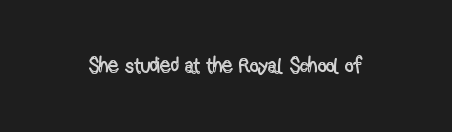
The image shows 21 px text type, upright; set normal letter spacing, not underlined.
